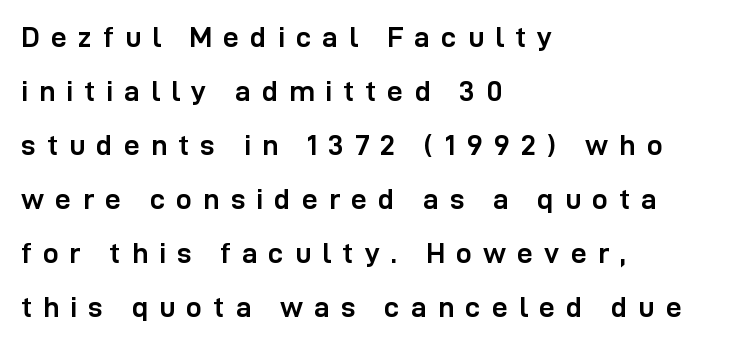
{"serif": "no", "italic": "no", "bold": "yes", "weight": "semibold", "width": "normal", "stroke_contrast": "low", "x_height": "medium", "monospaced": "no", "underline": "no", "align": "left", "line_spacing": "loose", "line_spacing_ratio": 1.93, "letter_spacing": "wide", "letter_spacing_em": 0.4, "glyph_px": 28}
